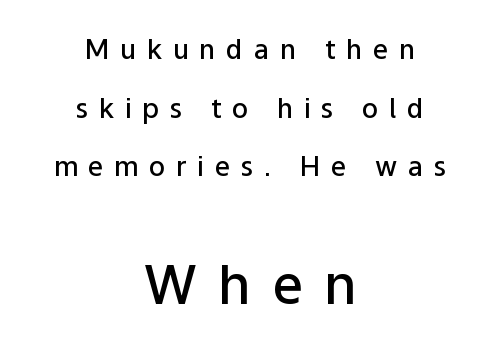
{"serif": "no", "italic": "no", "bold": "semi", "weight": "semibold", "width": "normal", "stroke_contrast": "low", "x_height": "medium", "monospaced": "no", "underline": "no", "align": "center", "line_spacing": "loose", "line_spacing_ratio": 2.17, "letter_spacing": "wide", "letter_spacing_em": 0.4, "larger_block": "second", "size_ratio": 2.0, "glyph_px": 54}
